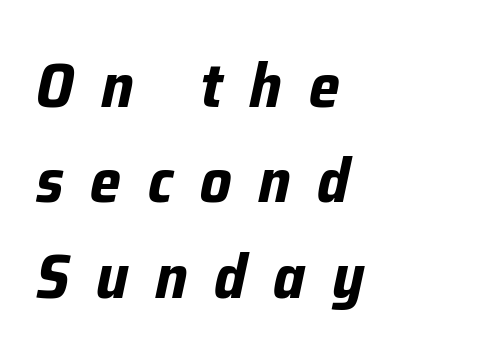
Q: Is the text bold? A: Yes.
Q: Is the text italic (slanted)? A: Yes, it leans right by about 12 degrees.
Q: Is the text underlined? A: No.
Q: How is the paragraph aligned? A: Left-aligned.
Q: Is the spacing between letters normal or unusually wide? A: Unusually wide.
Q: Is the spacing between lines tight, normal or loose? A: Normal.
Q: Width (condensed, normal, or wide)? A: Normal.
Q: Stroke contrast? A: Low.
Q: x-height? A: Medium.
Q: Monospaced? A: No.
